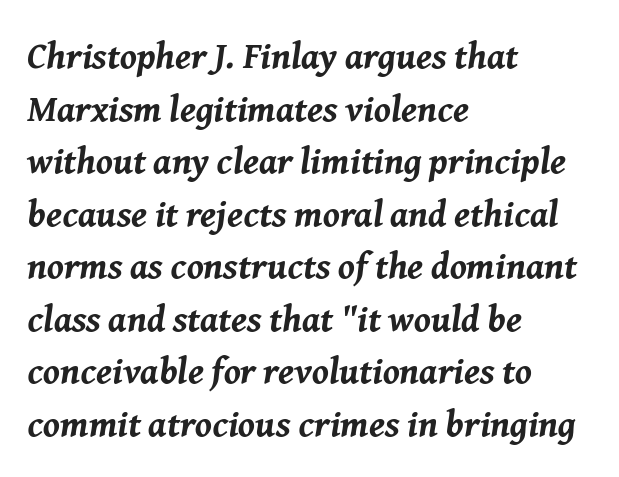
The image shows 37 px bold type, italic (leaning right); set left-aligned, normal line spacing (1.42x), normal letter spacing, not underlined; medium stroke contrast and a medium x-height.
